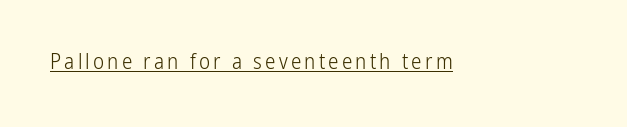
{"italic": "no", "bold": "no", "underline": "yes", "glyph_px": 21}
